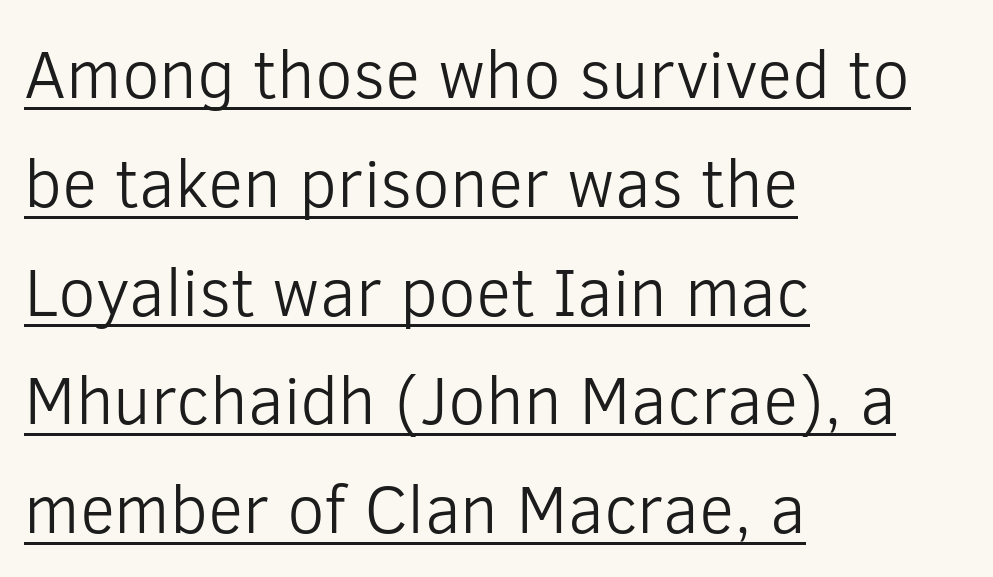
{"serif": "no", "italic": "no", "bold": "no", "weight": "light", "width": "normal", "stroke_contrast": "low", "x_height": "medium", "monospaced": "no", "underline": "yes", "align": "left", "line_spacing": "normal", "line_spacing_ratio": 1.6, "letter_spacing": "normal", "letter_spacing_em": 0.0, "glyph_px": 68}
